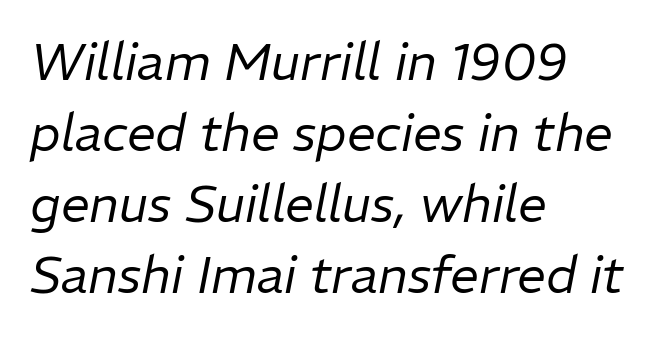
{"italic": "yes", "lean": "right", "slant_degrees": 11, "bold": "no", "weight": "regular", "width": "normal", "stroke_contrast": "low", "x_height": "medium", "monospaced": "no", "underline": "no", "align": "left", "line_spacing": "normal", "line_spacing_ratio": 1.39, "letter_spacing": "normal", "letter_spacing_em": 0.0, "glyph_px": 51}
